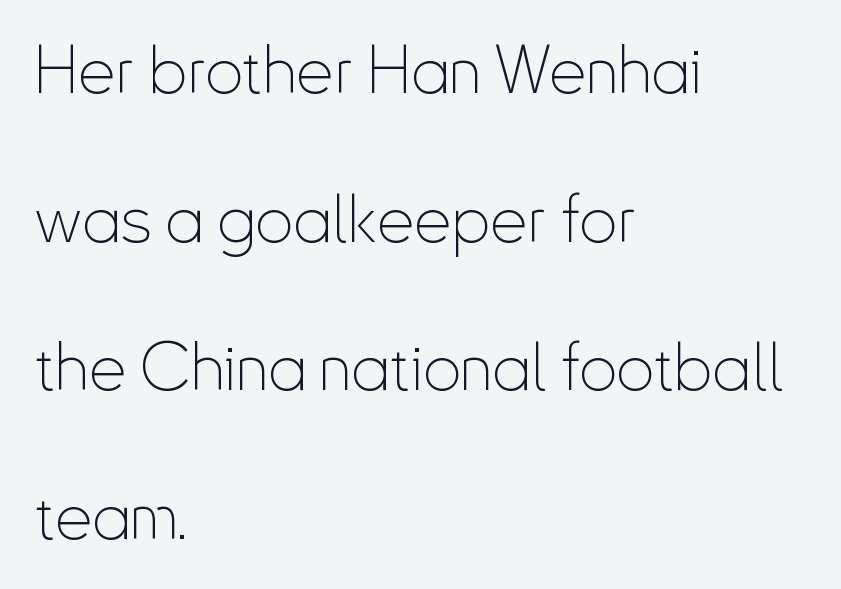
The ragged edge is on the right, which tells us the setting is flush left. When letters stand straight like this, we call the style roman or upright. Nobody touched the tracking dial on this one. The cut favours lightness, reaching ordinary text weight at its darkest. The face used here is proportionally spaced, like ordinary book or web type. Check under the words: just untouched page.
